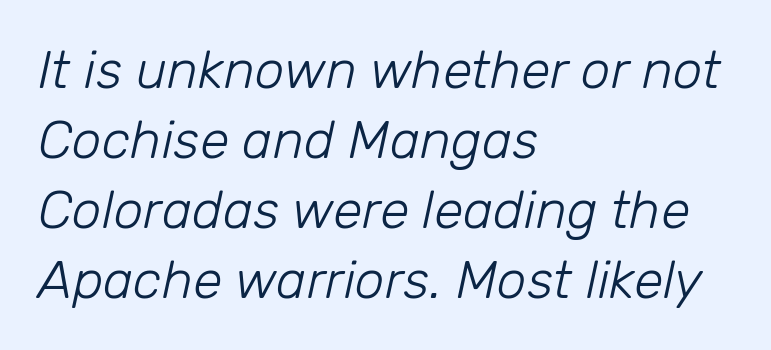
{"italic": "yes", "lean": "right", "slant_degrees": 12, "bold": "no", "weight": "light", "width": "normal", "stroke_contrast": "low", "x_height": "medium", "monospaced": "no", "underline": "no", "align": "left", "line_spacing": "normal", "line_spacing_ratio": 1.32, "letter_spacing": "normal", "letter_spacing_em": 0.0, "glyph_px": 53}
